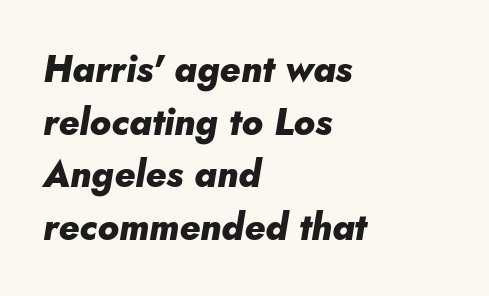
{"italic": "yes", "lean": "right", "slant_degrees": 10, "bold": "yes", "weight": "heavy", "width": "normal", "stroke_contrast": "low", "x_height": "small", "monospaced": "no", "underline": "no", "align": "left", "line_spacing": "normal", "line_spacing_ratio": 1.42, "letter_spacing": "normal", "letter_spacing_em": 0.0, "glyph_px": 37}
